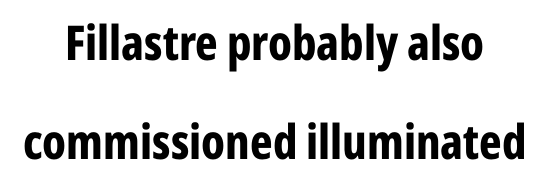
{"serif": "no", "italic": "no", "bold": "yes", "weight": "bold", "width": "condensed", "stroke_contrast": "low", "x_height": "medium", "monospaced": "no", "underline": "no", "align": "center", "line_spacing": "loose", "line_spacing_ratio": 2.06, "letter_spacing": "normal", "letter_spacing_em": 0.0, "glyph_px": 48}
